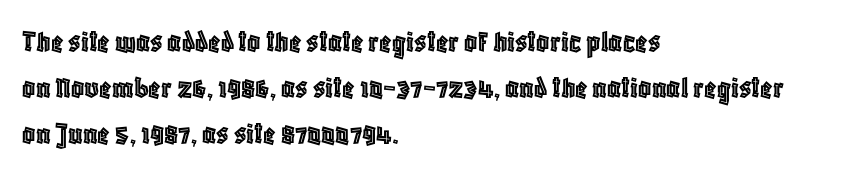
Successive baselines arrive at the customary interval. Words appear dense and cohesive because spacing is normal. You could not count columns in this text — the font is proportionally spaced. Line starts are locked; line ends wander. Check under the words: just untouched page.
